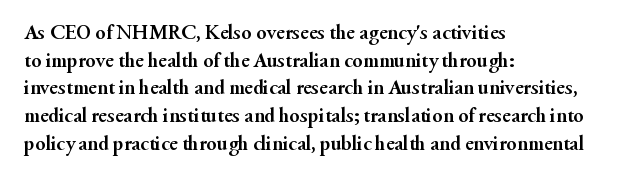
{"italic": "no", "bold": "yes", "underline": "no", "align": "left", "line_spacing": "normal", "line_spacing_ratio": 1.32, "letter_spacing": "normal", "letter_spacing_em": 0.0, "glyph_px": 21}
